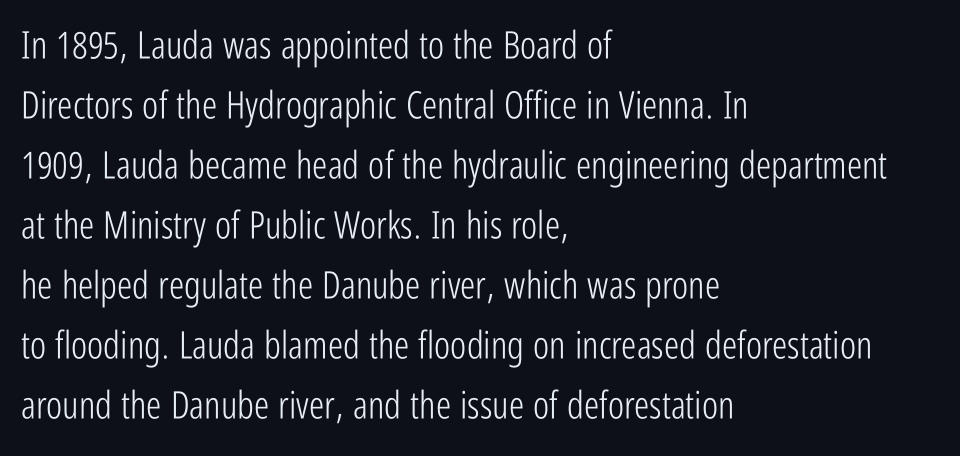
Q: Is the text bold? A: No.
Q: Is the text italic (slanted)? A: No, it is upright.
Q: Is the typeface a serif or a sans-serif typeface? A: Sans-serif.
Q: Is the text underlined? A: No.
Q: How is the paragraph aligned? A: Left-aligned.
Q: Is the spacing between letters normal or unusually wide? A: Normal.
Q: Is the spacing between lines tight, normal or loose? A: Normal.
Q: Width (condensed, normal, or wide)? A: Condensed.
Q: Stroke contrast? A: Low.
Q: x-height? A: Medium.
Q: Monospaced? A: No.
